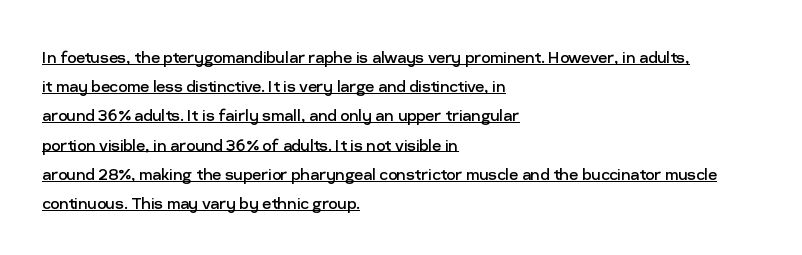
This rendering uses left alignment, leaving the right contour irregular. Nothing unusual about the tracking: characters are spaced as the font intends. A baseline rule has been typeset under these characters. The typography opts for an upright posture over an oblique one.
